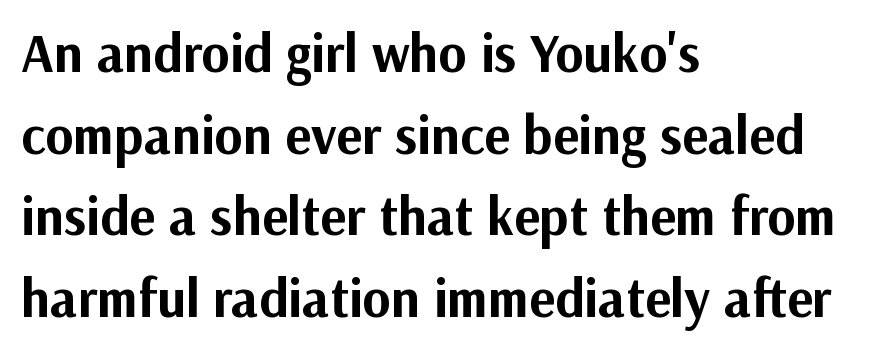
The image shows 54 px bold sans-serif type, upright; set left-aligned, normal line spacing (1.51x), normal letter spacing, not underlined; medium stroke contrast and a medium x-height.
